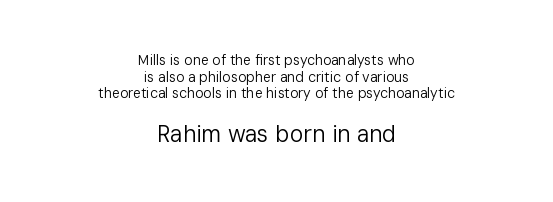
The image shows 23 px text type, upright; set centered, line spacing 1.19x, normal letter spacing, not underlined; the second (bottom) block is 1.64x larger.
